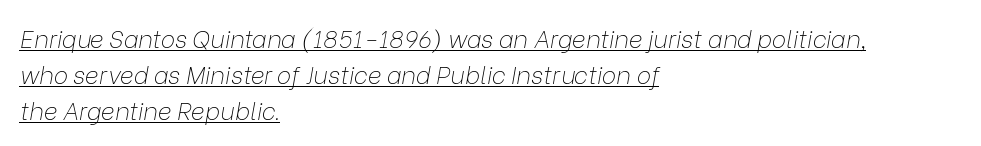
{"italic": "yes", "lean": "right", "slant_degrees": 9, "bold": "no", "underline": "yes", "align": "left", "line_spacing": "normal", "line_spacing_ratio": 1.5, "letter_spacing": "normal", "letter_spacing_em": 0.0, "glyph_px": 24}
